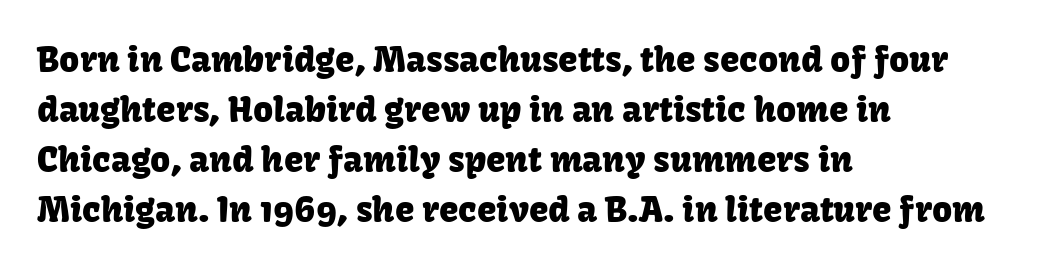
Q: Is the text italic (slanted)? A: No, it is upright.
Q: Is the typeface a serif or a sans-serif typeface? A: Sans-serif.
Q: Is the text underlined? A: No.
Q: How is the paragraph aligned? A: Left-aligned.
Q: Is the spacing between letters normal or unusually wide? A: Normal.
Q: Is the spacing between lines tight, normal or loose? A: Normal.
Q: Width (condensed, normal, or wide)? A: Normal.
Q: Stroke contrast? A: Low.
Q: x-height? A: Medium.
Q: Monospaced? A: No.
